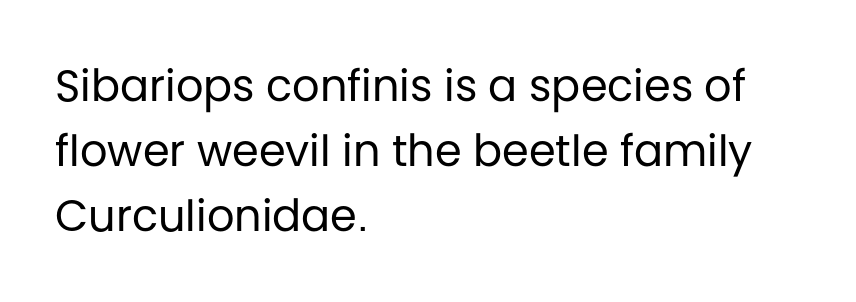
Q: Is the text bold? A: No.
Q: Is the text italic (slanted)? A: No, it is upright.
Q: Is the typeface a serif or a sans-serif typeface? A: Sans-serif.
Q: Is the text underlined? A: No.
Q: How is the paragraph aligned? A: Left-aligned.
Q: Is the spacing between letters normal or unusually wide? A: Normal.
Q: Is the spacing between lines tight, normal or loose? A: Normal.
Q: Width (condensed, normal, or wide)? A: Normal.
Q: Stroke contrast? A: Low.
Q: x-height? A: Large.
Q: Monospaced? A: No.
